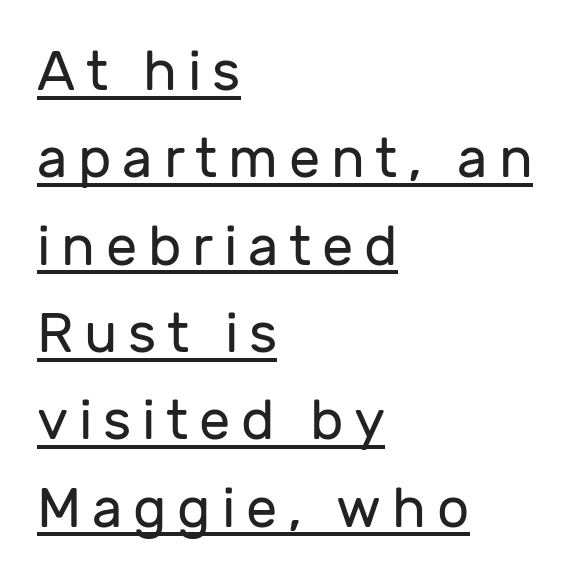
Q: Is the text bold? A: No.
Q: Is the text italic (slanted)? A: No, it is upright.
Q: Is the typeface a serif or a sans-serif typeface? A: Sans-serif.
Q: Is the text underlined? A: Yes.
Q: How is the paragraph aligned? A: Left-aligned.
Q: Is the spacing between lines tight, normal or loose? A: Normal.
Q: Width (condensed, normal, or wide)? A: Normal.
Q: Stroke contrast? A: Low.
Q: x-height? A: Medium.
Q: Monospaced? A: No.
